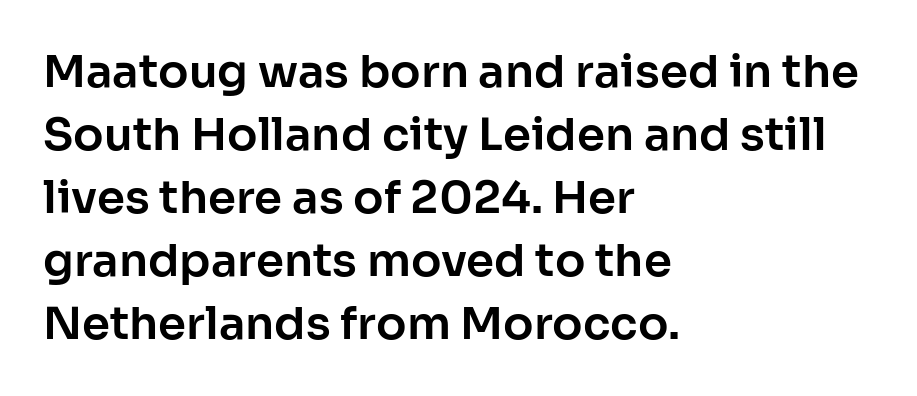
The image shows 45 px sans-serif type, upright; set left-aligned, normal line spacing (1.4x), normal letter spacing, not underlined; low stroke contrast and a medium x-height.
